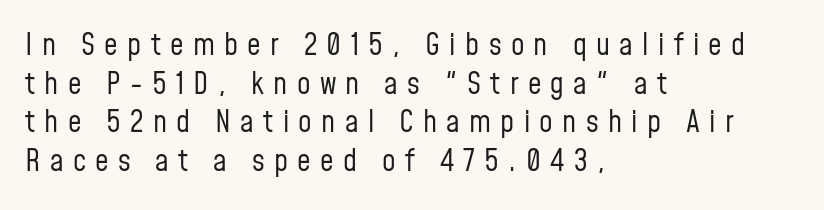
{"serif": "no", "italic": "no", "bold": "no", "weight": "regular", "width": "condensed", "stroke_contrast": "low", "x_height": "medium", "monospaced": "no", "underline": "no", "align": "left", "line_spacing": "normal", "line_spacing_ratio": 1.29, "letter_spacing": "wide", "letter_spacing_em": 0.31, "glyph_px": 30}
